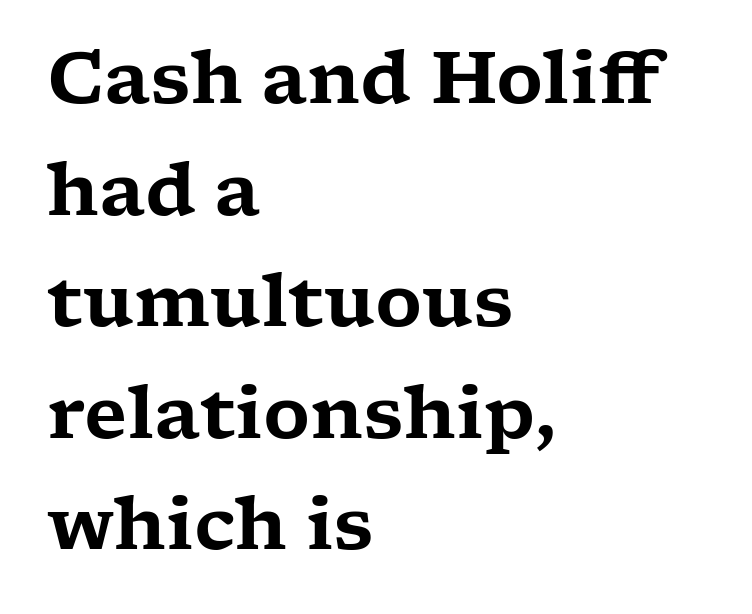
Q: Is the text italic (slanted)? A: No, it is upright.
Q: Is the typeface a serif or a sans-serif typeface? A: Serif.
Q: Is the text underlined? A: No.
Q: How is the paragraph aligned? A: Left-aligned.
Q: Is the spacing between letters normal or unusually wide? A: Normal.
Q: Is the spacing between lines tight, normal or loose? A: Normal.
Q: Width (condensed, normal, or wide)? A: Wide.
Q: Stroke contrast? A: Low.
Q: x-height? A: Medium.
Q: Monospaced? A: No.
